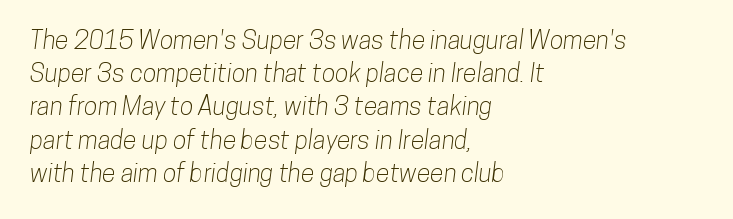
These lines stack with their left ends in a neat column. Underline: absent. How are the letters spaced? Ordinarily, with no added tracking. Baseline-to-baseline distance is the conventional proportion of letter height.
